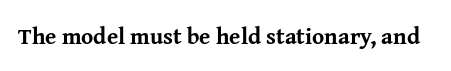
The image shows 23 px bold type, upright; set normal letter spacing, not underlined.
